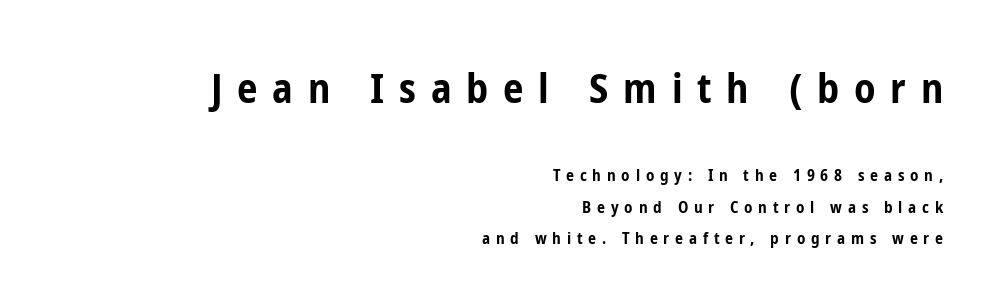
Q: Is the text bold? A: Yes.
Q: Is the text italic (slanted)? A: No, it is upright.
Q: Is the typeface a serif or a sans-serif typeface? A: Sans-serif.
Q: Is the text underlined? A: No.
Q: How is the paragraph aligned? A: Right-aligned.
Q: Is the spacing between letters normal or unusually wide? A: Unusually wide.
Q: Is the spacing between lines tight, normal or loose? A: Loose.
Q: Which block of text is set in a larger size, the first (top) or the second (bottom)? A: The first (top) one.
Q: Width (condensed, normal, or wide)? A: Condensed.
Q: Stroke contrast? A: Low.
Q: x-height? A: Medium.
Q: Monospaced? A: No.
